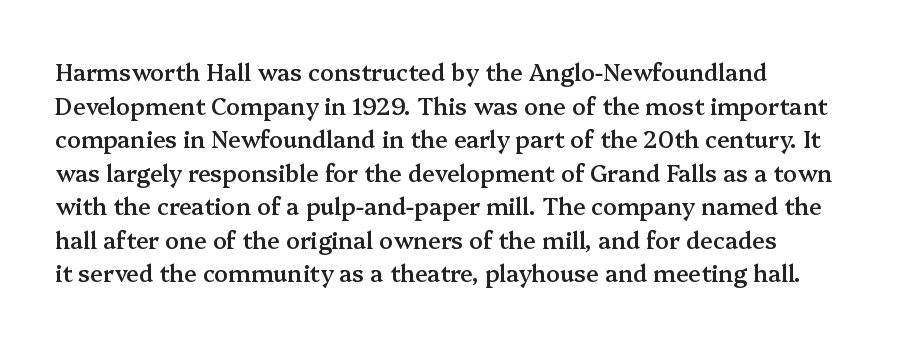
Q: Is the text bold? A: Semi-bold.
Q: Is the text italic (slanted)? A: No, it is upright.
Q: Is the text underlined? A: No.
Q: How is the paragraph aligned? A: Left-aligned.
Q: Is the spacing between letters normal or unusually wide? A: Normal.
Q: Is the spacing between lines tight, normal or loose? A: Normal.
